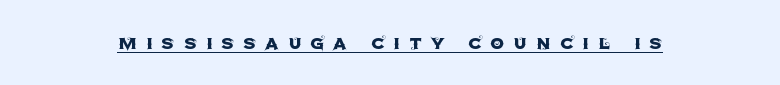
Q: Is the text italic (slanted)? A: No, it is upright.
Q: Is the text underlined? A: Yes.
Q: Is the spacing between letters normal or unusually wide? A: Unusually wide.
